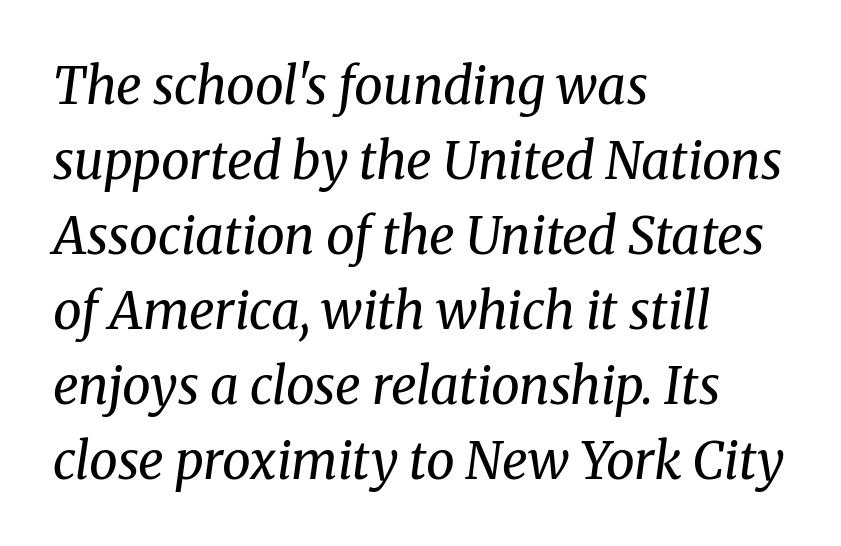
The image shows 51 px regular-weight serif type, italic (leaning right); set left-aligned, normal line spacing (1.47x), normal letter spacing, not underlined; medium stroke contrast and a medium x-height.
